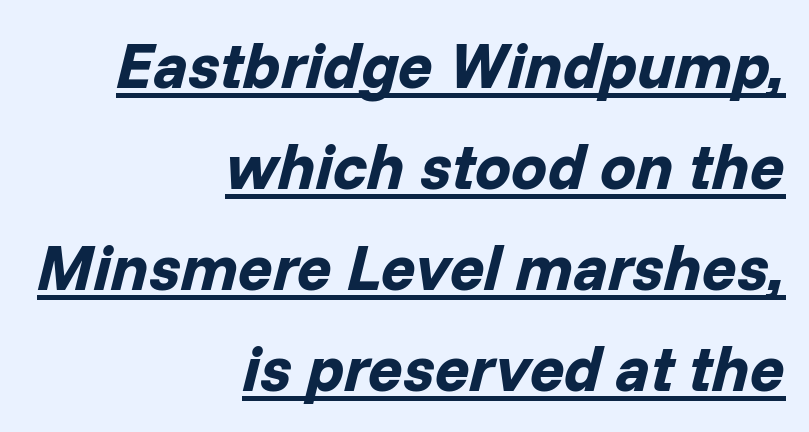
{"italic": "yes", "lean": "right", "slant_degrees": 14, "bold": "yes", "weight": "bold", "width": "normal", "stroke_contrast": "low", "x_height": "medium", "monospaced": "no", "underline": "yes", "align": "right", "line_spacing": "normal", "line_spacing_ratio": 1.58, "letter_spacing": "normal", "letter_spacing_em": 0.0, "glyph_px": 64}
